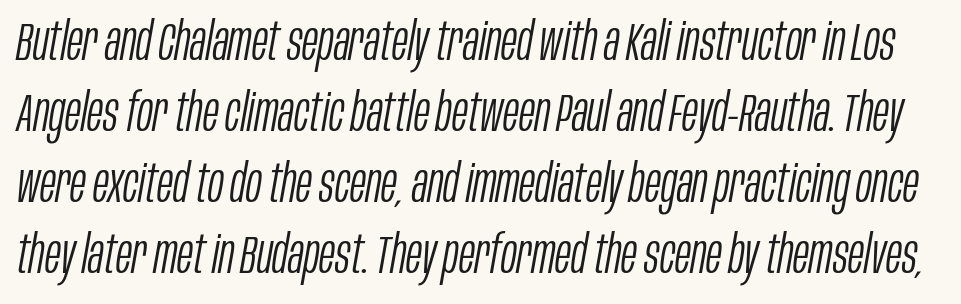
{"italic": "yes", "lean": "right", "slant_degrees": 10, "bold": "no", "weight": "light", "width": "condensed", "stroke_contrast": "low", "x_height": "large", "monospaced": "no", "underline": "no", "line_spacing": "normal", "line_spacing_ratio": 1.34, "letter_spacing": "normal", "letter_spacing_em": 0.0, "glyph_px": 53}
